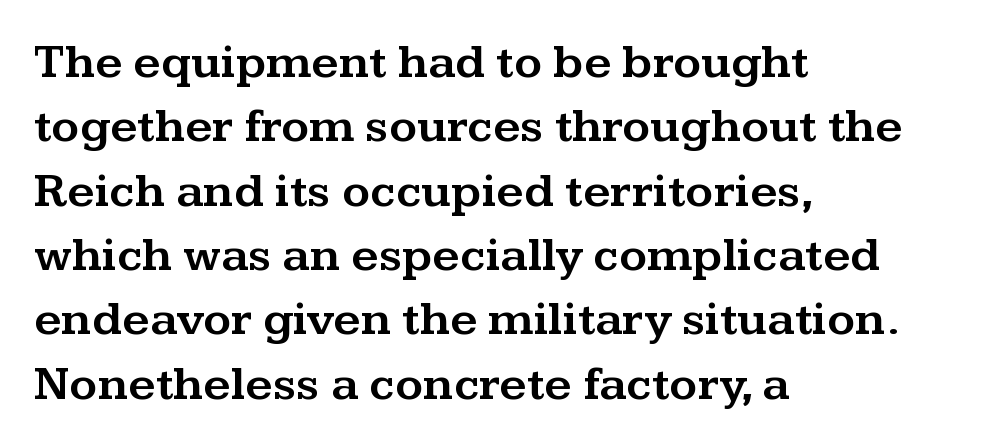
The image shows 48 px wide serif type, upright; set left-aligned, normal line spacing (1.34x), normal letter spacing, not underlined; medium stroke contrast and a medium x-height.
